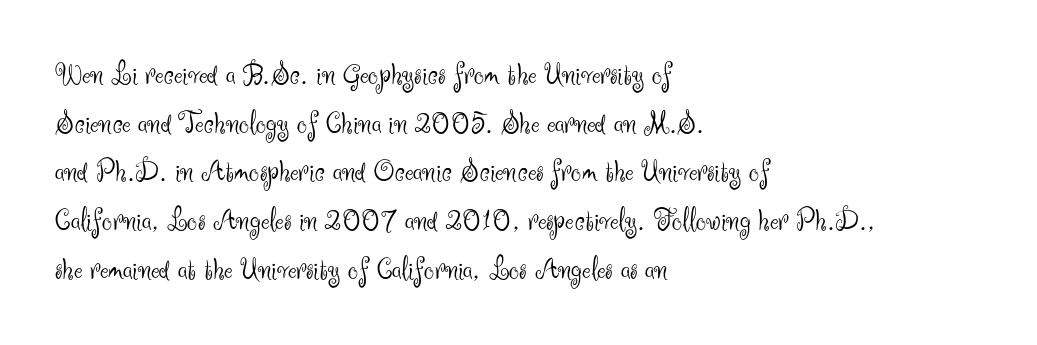
{"serif": "no", "italic": "no", "bold": "no", "weight": "light", "width": "normal", "stroke_contrast": "medium", "x_height": "small", "monospaced": "no", "underline": "no", "align": "left", "line_spacing": "normal", "line_spacing_ratio": 1.52, "letter_spacing": "normal", "letter_spacing_em": 0.0, "glyph_px": 32}
